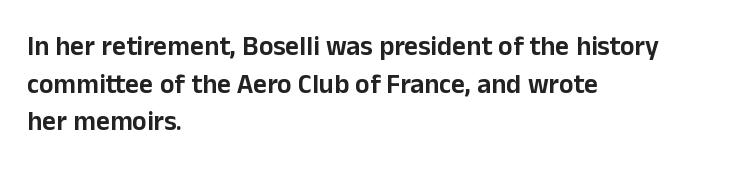
Q: Is the text italic (slanted)? A: No, it is upright.
Q: Is the text underlined? A: No.
Q: How is the paragraph aligned? A: Left-aligned.
Q: Is the spacing between letters normal or unusually wide? A: Normal.
Q: Is the spacing between lines tight, normal or loose? A: Normal.
